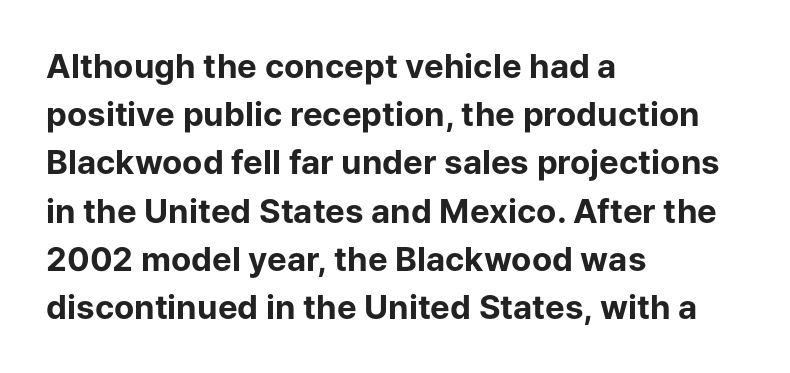
{"serif": "no", "italic": "no", "bold": "yes", "weight": "bold", "width": "normal", "stroke_contrast": "low", "x_height": "medium", "monospaced": "no", "underline": "no", "align": "left", "line_spacing": "normal", "line_spacing_ratio": 1.46, "letter_spacing": "normal", "letter_spacing_em": 0.0, "glyph_px": 33}
